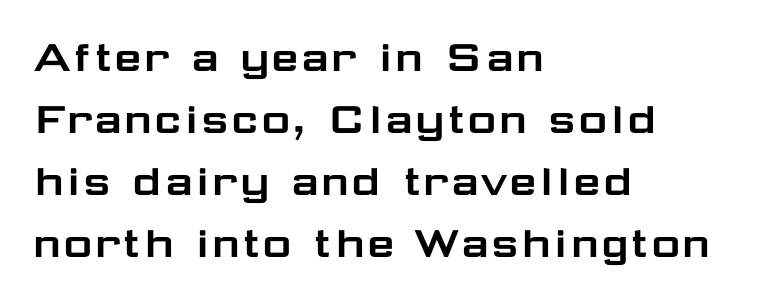
Q: Is the text italic (slanted)? A: No, it is upright.
Q: Is the typeface a serif or a sans-serif typeface? A: Sans-serif.
Q: Is the text underlined? A: No.
Q: How is the paragraph aligned? A: Left-aligned.
Q: Is the spacing between letters normal or unusually wide? A: Normal.
Q: Width (condensed, normal, or wide)? A: Wide.
Q: Stroke contrast? A: Low.
Q: x-height? A: Medium.
Q: Monospaced? A: No.
